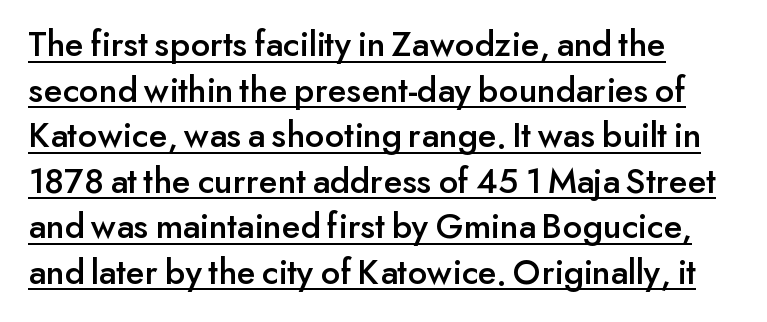
Line beginnings align vertically; line endings do not. A continuous stroke trails under the words, as in a hyperlink. Is this a sans? Yes — the strokes have no serifs. Varying glyph widths throughout — classic text-font behaviour. These lines were composed using upright roman letters. Observe the ordinary spacing: letters are neighbours, not strangers.
